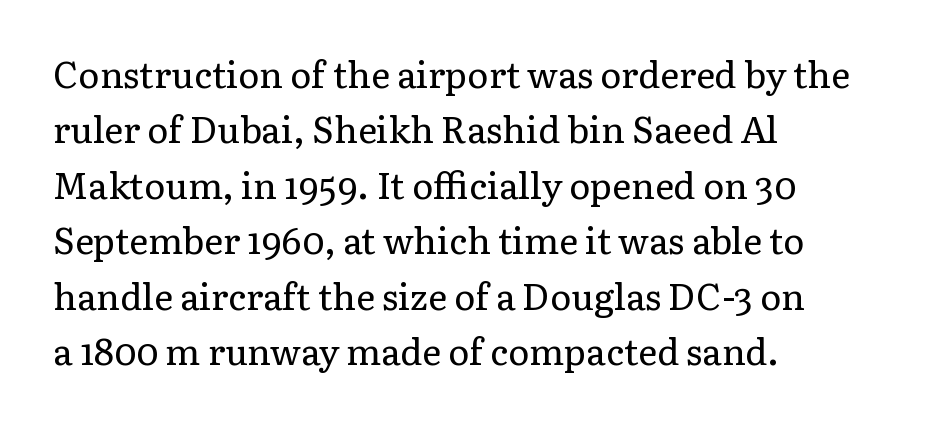
Stroke terminals: seriffed. Weight: in the light-to-regular range. The setting favours the left margin, as ordinary paragraphs usually do. A typesetter would call this proportional, since set widths differ per character. Words appear dense and cohesive because spacing is normal.
